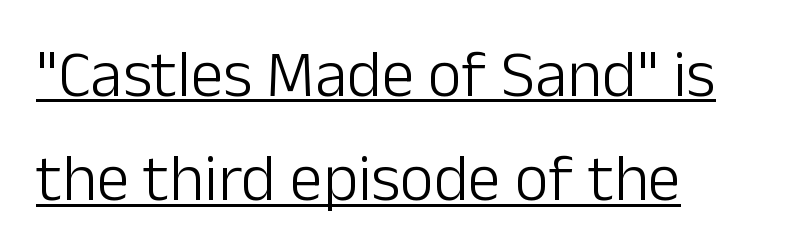
Q: Is the text bold? A: No.
Q: Is the text italic (slanted)? A: No, it is upright.
Q: Is the typeface a serif or a sans-serif typeface? A: Sans-serif.
Q: Is the text underlined? A: Yes.
Q: How is the paragraph aligned? A: Left-aligned.
Q: Is the spacing between letters normal or unusually wide? A: Normal.
Q: Is the spacing between lines tight, normal or loose? A: Normal.
Q: Width (condensed, normal, or wide)? A: Normal.
Q: Stroke contrast? A: Low.
Q: x-height? A: Medium.
Q: Monospaced? A: No.
